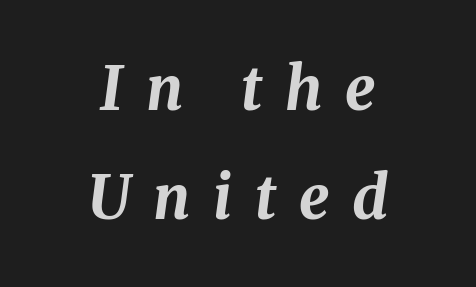
Q: Is the text bold? A: Yes.
Q: Is the text italic (slanted)? A: Yes, it leans right by about 8 degrees.
Q: Is the text underlined? A: No.
Q: How is the paragraph aligned? A: Centered.
Q: Is the spacing between letters normal or unusually wide? A: Unusually wide.
Q: Width (condensed, normal, or wide)? A: Normal.
Q: Stroke contrast? A: Medium.
Q: x-height? A: Medium.
Q: Monospaced? A: No.
